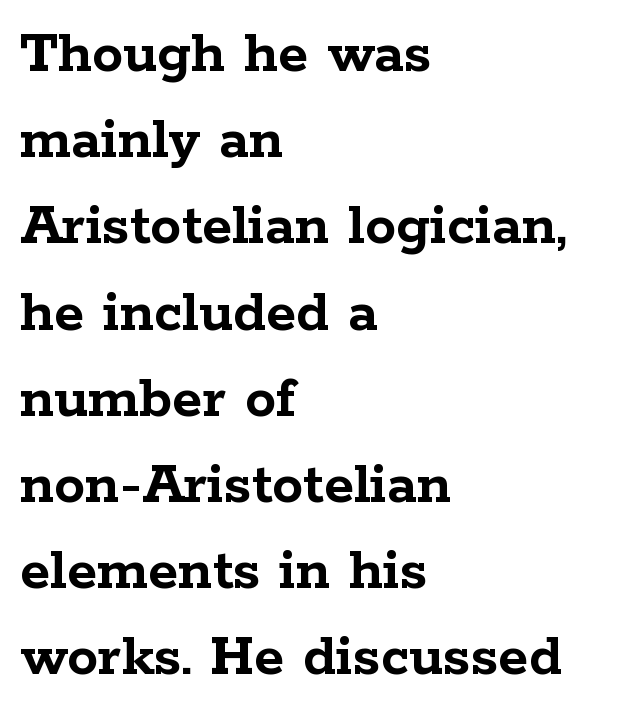
Proportional: the letters do not fall into vertical columns. The text block is weighted toward the left margin, trailing off unevenly rightward. Posture: vertical. In terms of letterform style, serifs are clearly present.
